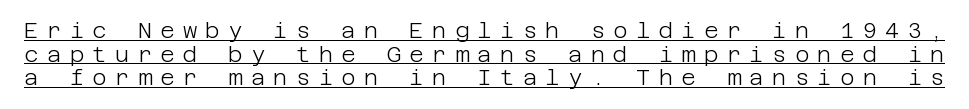
Q: Is the text bold? A: No.
Q: Is the text italic (slanted)? A: No, it is upright.
Q: Is the text underlined? A: Yes.
Q: Is the spacing between letters normal or unusually wide? A: Unusually wide.
Q: Is the spacing between lines tight, normal or loose? A: Tight.
